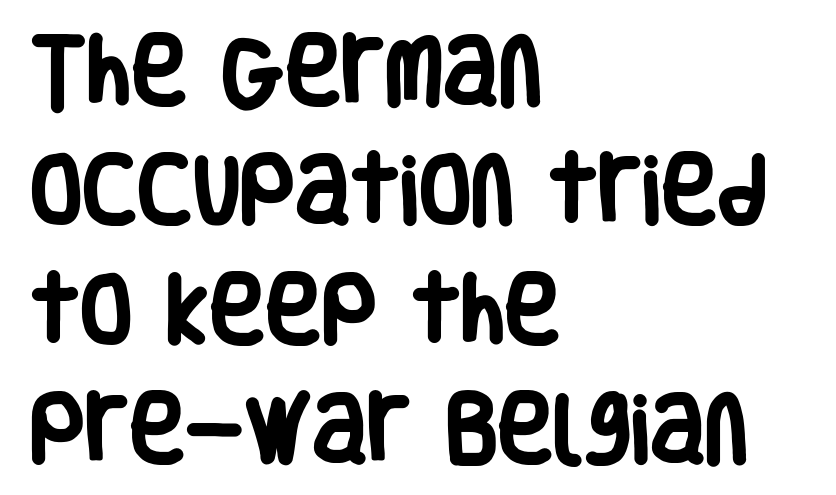
{"serif": "no", "italic": "no", "bold": "yes", "weight": "heavy", "width": "condensed", "stroke_contrast": "low", "x_height": "large", "monospaced": "no", "underline": "no", "align": "left", "line_spacing": "normal", "line_spacing_ratio": 1.57, "letter_spacing": "normal", "letter_spacing_em": 0.0, "glyph_px": 76}
